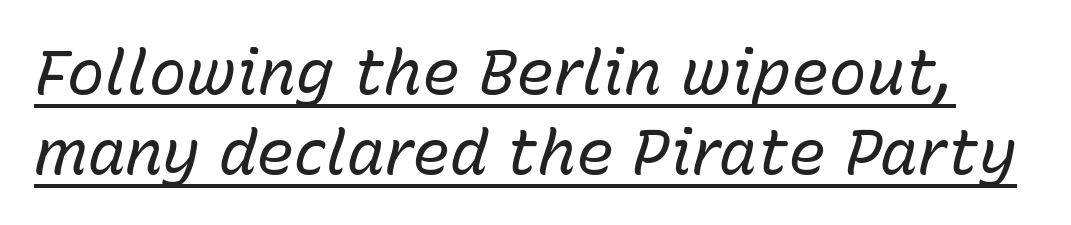
The image shows 63 px regular-weight type, italic (leaning right); set normal line spacing (1.27x), normal letter spacing, underlined; low stroke contrast and a medium x-height.
